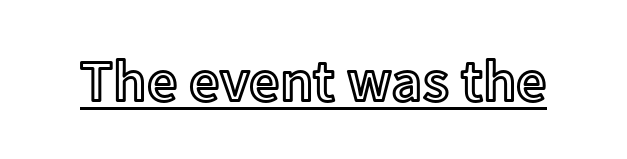
The specimen includes a rule beneath the text block's lines. Compared with typical body copy, the letter spacing here is the same. Each letter keeps its own natural width here, so spacing adapts to shape. The lettering holds an erect, upright posture throughout.
